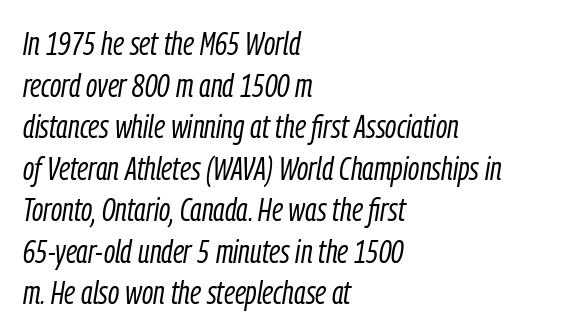
Q: Is the text bold? A: No.
Q: Is the text italic (slanted)? A: Yes, it leans right by about 9 degrees.
Q: Is the text underlined? A: No.
Q: How is the paragraph aligned? A: Left-aligned.
Q: Is the spacing between letters normal or unusually wide? A: Normal.
Q: Is the spacing between lines tight, normal or loose? A: Normal.
Q: Width (condensed, normal, or wide)? A: Condensed.
Q: Stroke contrast? A: Low.
Q: x-height? A: Medium.
Q: Monospaced? A: No.
